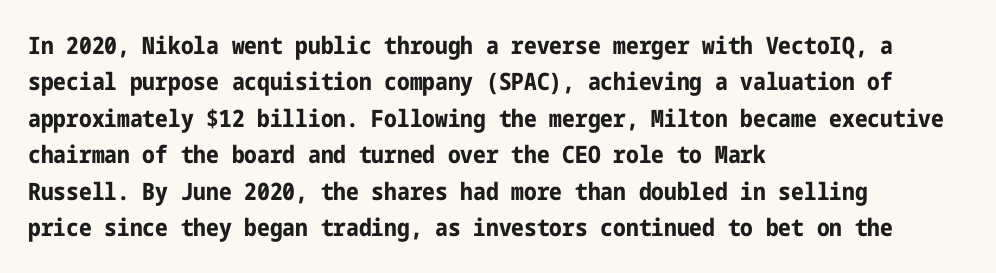
The designer left line spacing at the default. The horizontal fit of the characters is conventional and even. The specimen reads as upright at a glance. The passage shown is not underscored anywhere. The letters are bold, with thick, heavy strokes.
